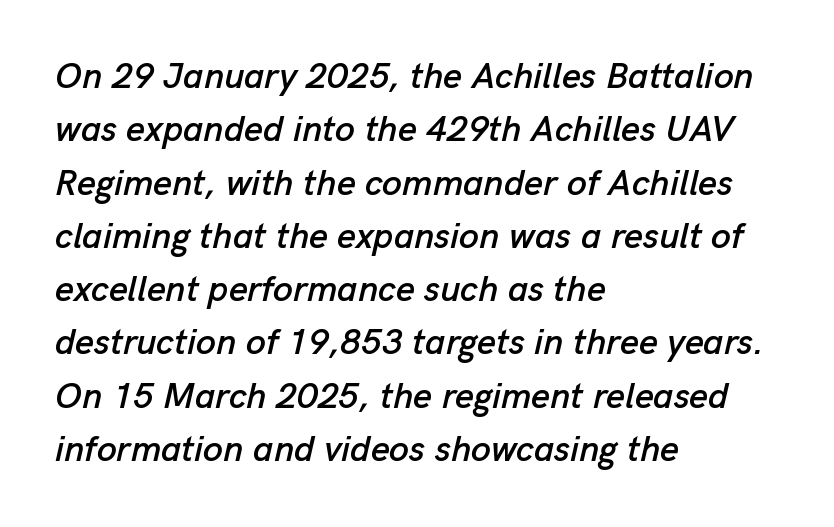
The image shows 36 px text type, italic (leaning right); set left-aligned, normal line spacing (1.48x), normal letter spacing, not underlined; low stroke contrast and a medium x-height.
